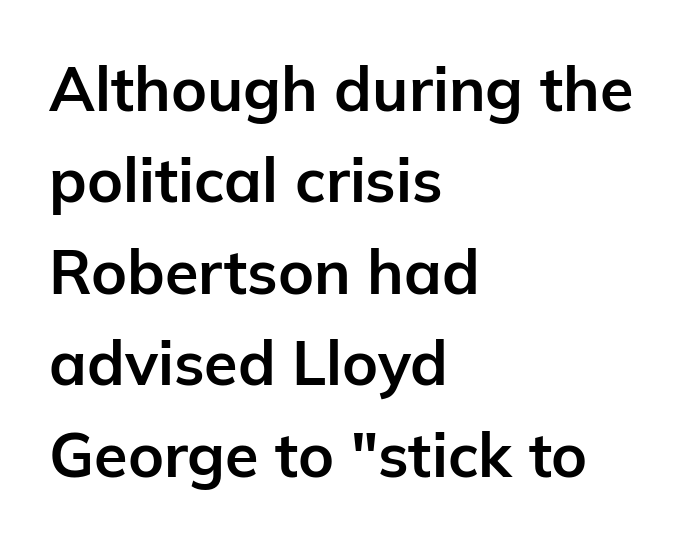
Compared with a centered layout, this one pins lines to the left instead. Descender tails drop into unmarked territory. You can tell it's not italic because the verticals are truly vertical. The font family rendered here belongs to the sans-serif group. Does extra space separate the letters? No, they use regular spacing. Does the weight exceed regular? Yes, all the way to bold.
